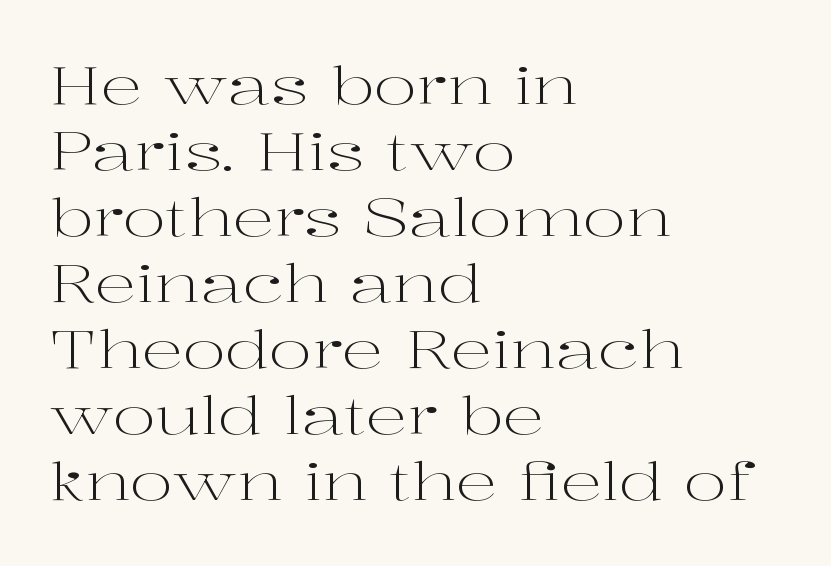
Q: Is the text bold? A: No.
Q: Is the text italic (slanted)? A: No, it is upright.
Q: Is the typeface a serif or a sans-serif typeface? A: Serif.
Q: Is the text underlined? A: No.
Q: How is the paragraph aligned? A: Left-aligned.
Q: Is the spacing between letters normal or unusually wide? A: Normal.
Q: Is the spacing between lines tight, normal or loose? A: Normal.
Q: Width (condensed, normal, or wide)? A: Wide.
Q: Stroke contrast? A: High.
Q: x-height? A: Medium.
Q: Monospaced? A: No.
